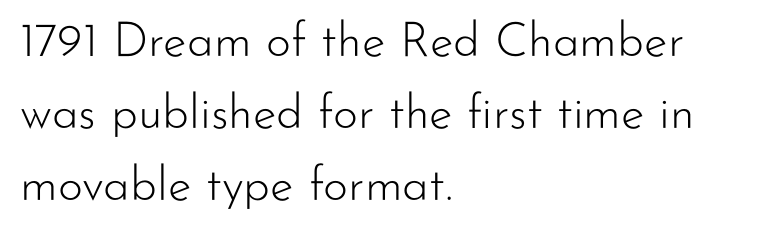
{"serif": "no", "italic": "no", "bold": "no", "weight": "light", "width": "normal", "stroke_contrast": "low", "x_height": "small", "monospaced": "no", "underline": "no", "align": "left", "line_spacing": "normal", "line_spacing_ratio": 1.5, "letter_spacing": "normal", "letter_spacing_em": 0.0, "glyph_px": 48}
